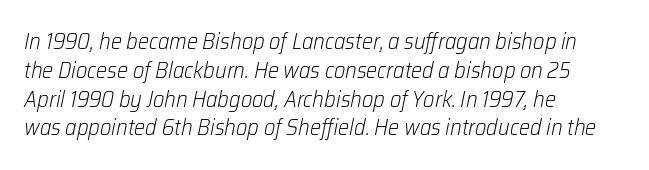
The image shows 22 px text type, italic (leaning right); set left-aligned, normal line spacing (1.31x), normal letter spacing, not underlined.
